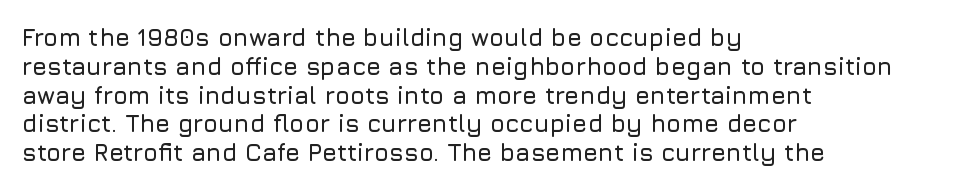
The image shows 24 px text type, upright; set left-aligned, line spacing 1.2x, normal letter spacing, not underlined.
